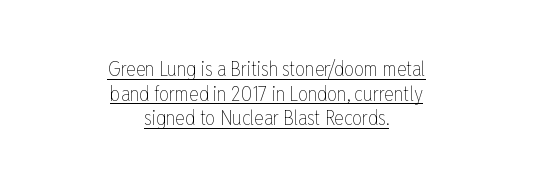
Q: Is the text bold? A: No.
Q: Is the text italic (slanted)? A: No, it is upright.
Q: Is the text underlined? A: Yes.
Q: How is the paragraph aligned? A: Centered.
Q: Is the spacing between letters normal or unusually wide? A: Normal.
